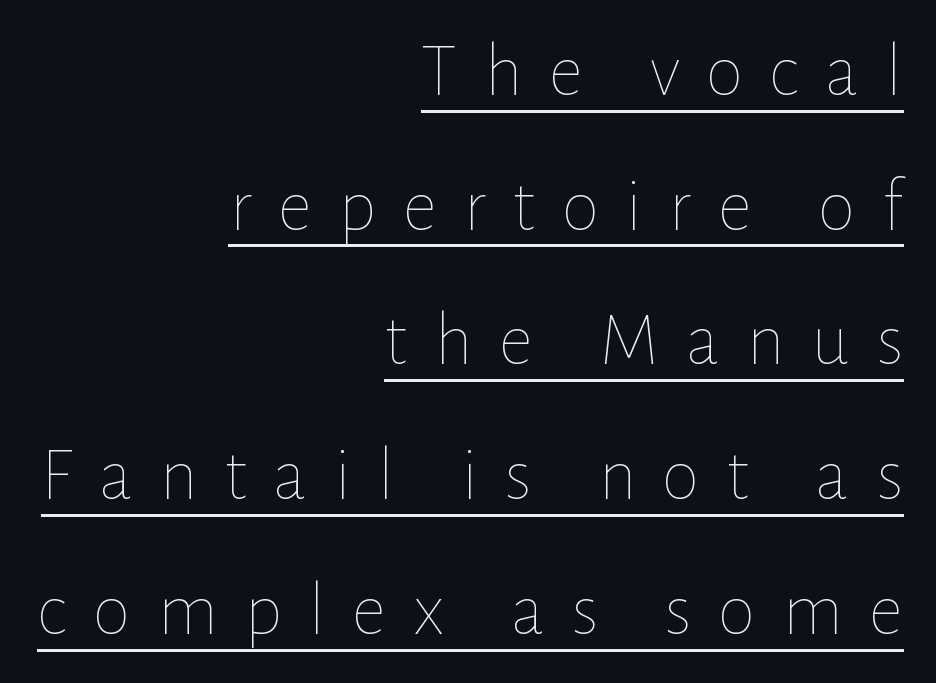
{"italic": "no", "bold": "no", "weight": "thin", "width": "normal", "stroke_contrast": "low", "x_height": "medium", "monospaced": "no", "underline": "yes", "align": "right", "line_spacing_ratio": 1.75, "letter_spacing": "wide", "letter_spacing_em": 0.34, "glyph_px": 77}
